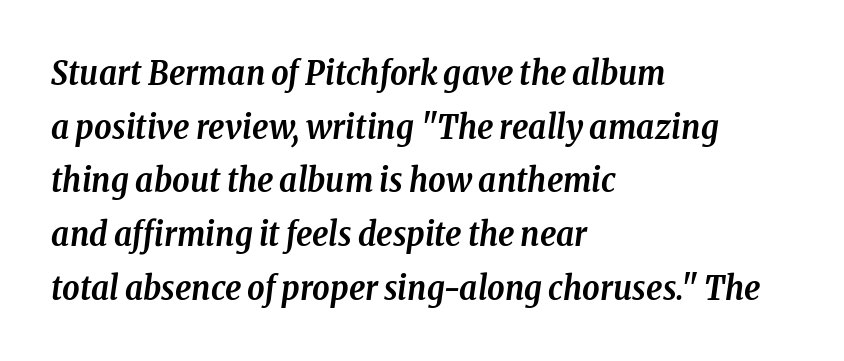
{"serif": "yes", "italic": "yes", "lean": "right", "slant_degrees": 8, "bold": "yes", "weight": "semibold", "width": "condensed", "stroke_contrast": "low", "x_height": "medium", "monospaced": "no", "underline": "no", "align": "left", "line_spacing": "normal", "line_spacing_ratio": 1.58, "letter_spacing": "normal", "letter_spacing_em": 0.0, "glyph_px": 34}
